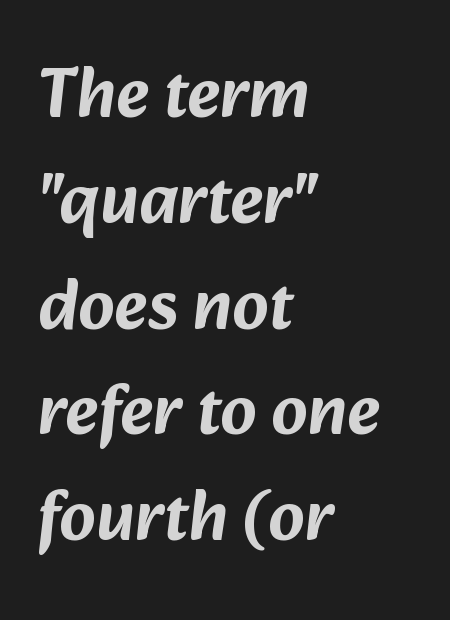
The image shows 71 px sans-serif type; set left-aligned, normal line spacing (1.49x), normal letter spacing, not underlined; low stroke contrast and a medium x-height.
